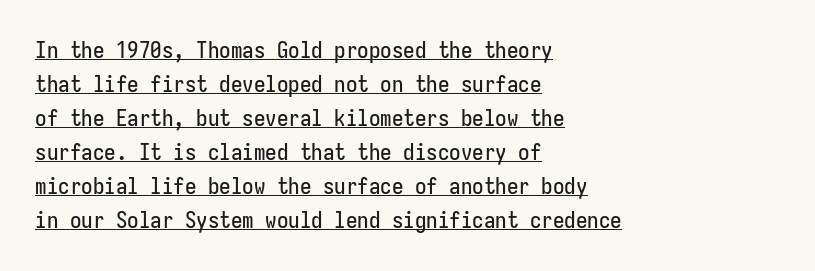
The image shows 23 px text type, upright; set left-aligned, normal line spacing (1.48x), normal letter spacing, underlined.
